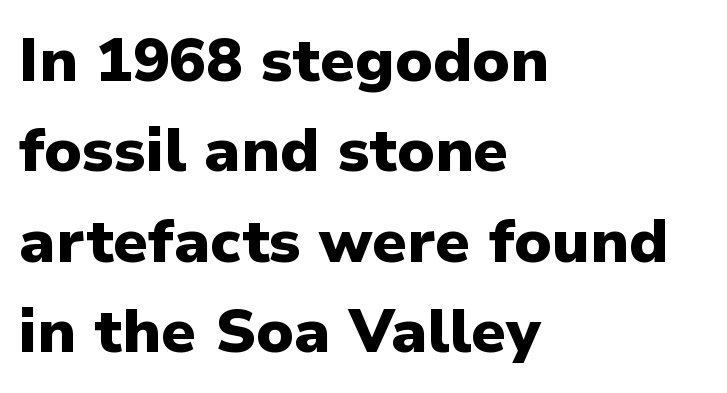
The image shows 61 px heavy sans-serif type, upright; set left-aligned, normal line spacing (1.48x), normal letter spacing, not underlined; low stroke contrast and a medium x-height.
